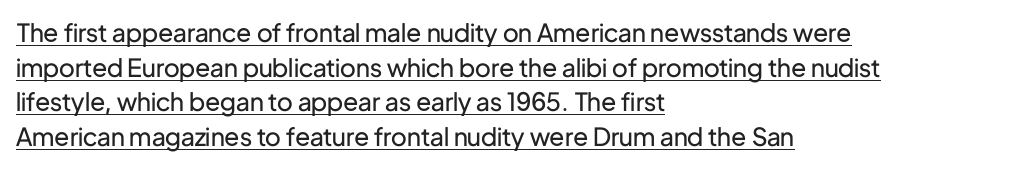
{"italic": "no", "bold": "no", "underline": "yes", "align": "left", "line_spacing": "normal", "line_spacing_ratio": 1.39, "letter_spacing": "normal", "letter_spacing_em": 0.0, "glyph_px": 25}
